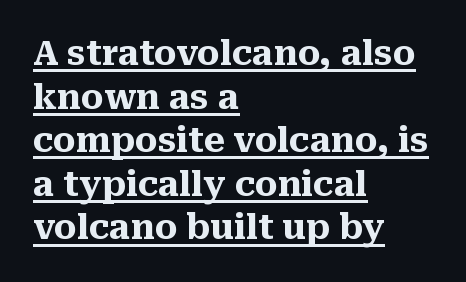
The strokes are fattened all the way to bold. Successive baselines arrive at the customary interval. A serif font was chosen for this passage. The rendering keeps characters at their native spacing. Horizontal alignment here is leftward, the default for most running prose. These lines were composed using upright roman letters.
